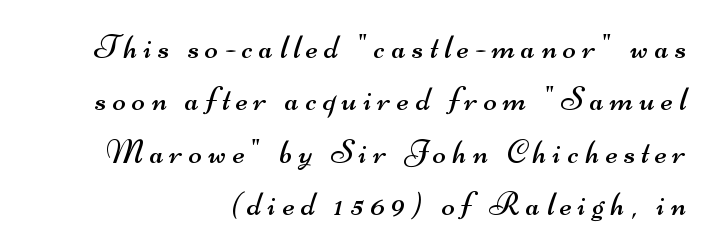
{"serif": "no", "bold": "no", "weight": "regular", "width": "wide", "stroke_contrast": "medium", "x_height": "small", "monospaced": "no", "underline": "no", "align": "right", "line_spacing": "normal", "line_spacing_ratio": 1.54, "glyph_px": 34}
